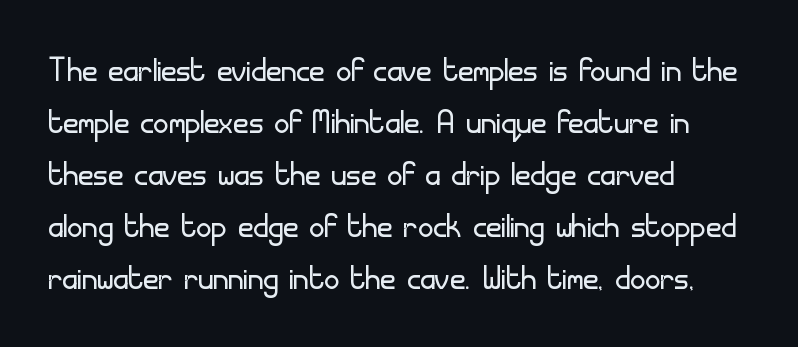
{"serif": "no", "italic": "no", "bold": "no", "weight": "light", "width": "normal", "stroke_contrast": "low", "x_height": "small", "monospaced": "no", "underline": "no", "align": "left", "line_spacing_ratio": 1.24, "letter_spacing": "normal", "letter_spacing_em": 0.0, "glyph_px": 42}
